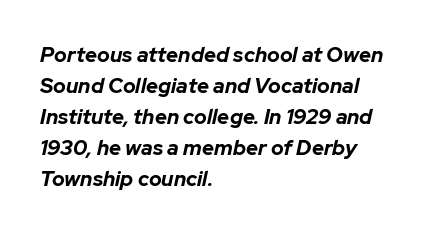
Each new line begins a customary step beneath the previous one. The passage shown is emphatically bold. The text carries the slant typical of an italic or oblique font. If you drew a ruler down the left edge, every line would touch it. In terms of letterspacing, this is plain default setting. Unmarked baselines from the first word to the last.
